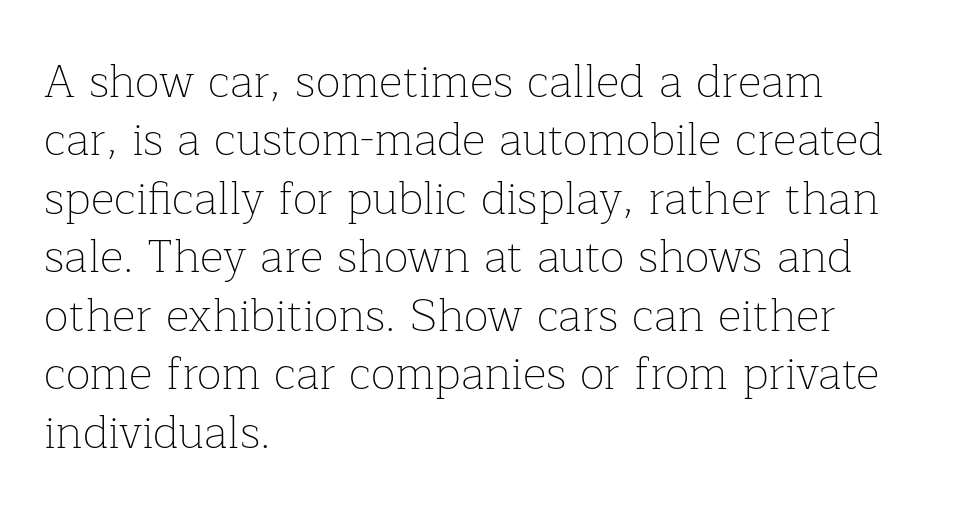
Upright lettering throughout. These lines are set flush left with a ragged right edge. The type is set solid horizontally, with unmodified tracking. A typesetter would call this leading conventional body-copy spacing. The rendering uses natural spacing where letterforms have individual widths.
